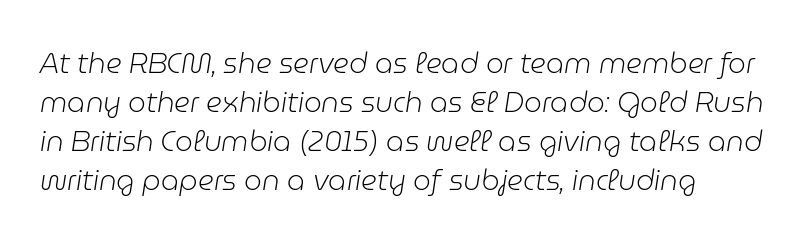
Q: Is the text bold? A: No.
Q: Is the text italic (slanted)? A: Yes, it leans right by about 9 degrees.
Q: Is the text underlined? A: No.
Q: Is the spacing between letters normal or unusually wide? A: Normal.
Q: Is the spacing between lines tight, normal or loose? A: Normal.
Q: Width (condensed, normal, or wide)? A: Normal.
Q: Stroke contrast? A: Low.
Q: x-height? A: Medium.
Q: Monospaced? A: No.
